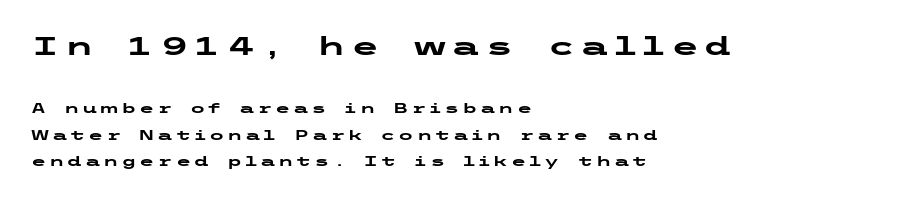
{"italic": "no", "bold": "yes", "underline": "no", "align": "left", "line_spacing_ratio": 1.87, "larger_block": "first", "size_ratio": 1.86, "glyph_px": 26}
